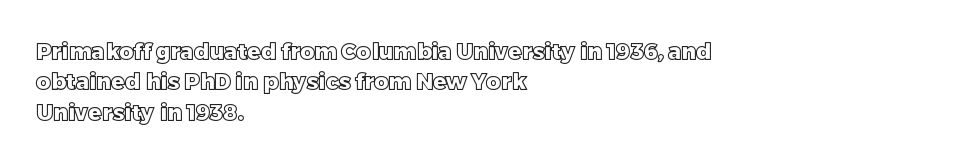
Q: Is the text italic (slanted)? A: No, it is upright.
Q: Is the text underlined? A: No.
Q: How is the paragraph aligned? A: Left-aligned.
Q: Is the spacing between letters normal or unusually wide? A: Normal.
Q: Is the spacing between lines tight, normal or loose? A: Normal.
